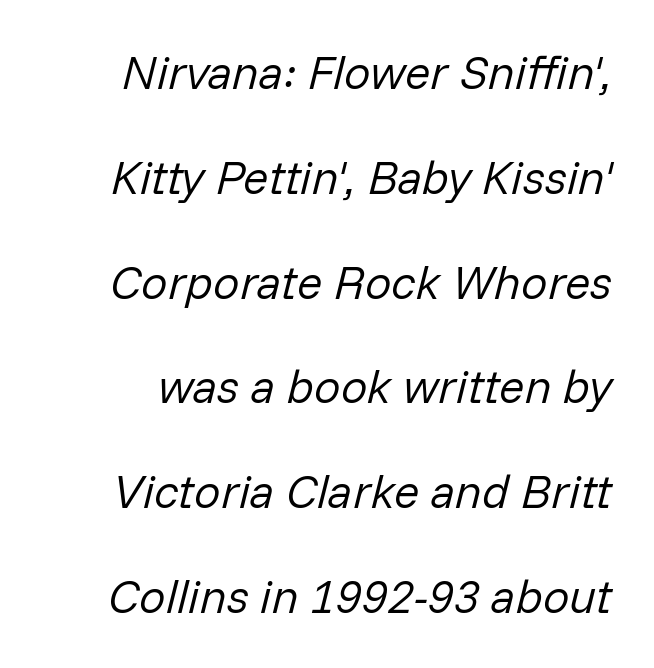
The image shows 47 px regular-weight type, italic (leaning right); set loose line spacing (2.23x), normal letter spacing, not underlined; low stroke contrast and a medium x-height.
